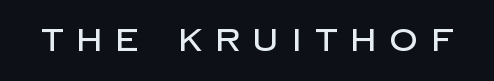
Q: Is the text italic (slanted)? A: No, it is upright.
Q: Is the typeface a serif or a sans-serif typeface? A: Sans-serif.
Q: Is the text underlined? A: No.
Q: Is the spacing between letters normal or unusually wide? A: Unusually wide.
Q: Width (condensed, normal, or wide)? A: Normal.
Q: Stroke contrast? A: Low.
Q: x-height? A: Large.
Q: Monospaced? A: No.
